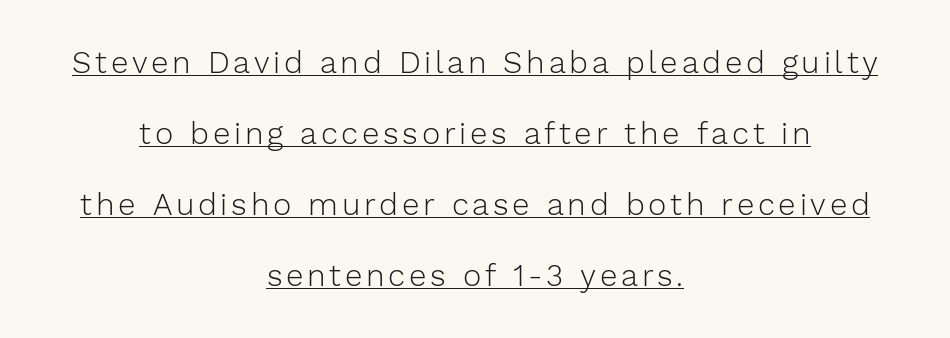
{"serif": "no", "italic": "no", "bold": "no", "weight": "light", "width": "normal", "stroke_contrast": "low", "x_height": "medium", "monospaced": "no", "underline": "yes", "align": "center", "line_spacing": "loose", "line_spacing_ratio": 2.29, "glyph_px": 31}
